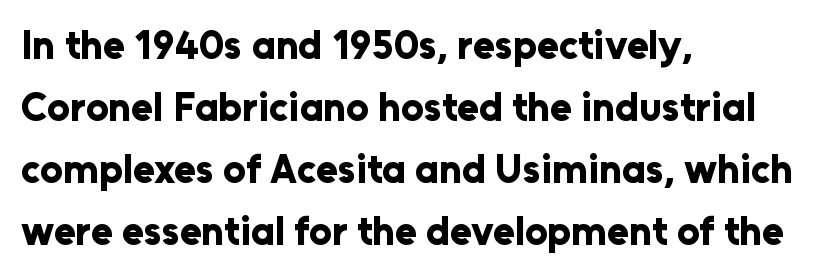
The image shows 40 px bold sans-serif type, upright; set left-aligned, normal line spacing (1.55x), normal letter spacing, not underlined; low stroke contrast and a medium x-height.
